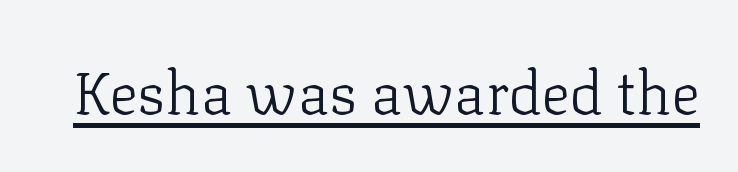
The image shows 60 px light serif type, upright; set normal letter spacing, underlined; low stroke contrast and a medium x-height.
